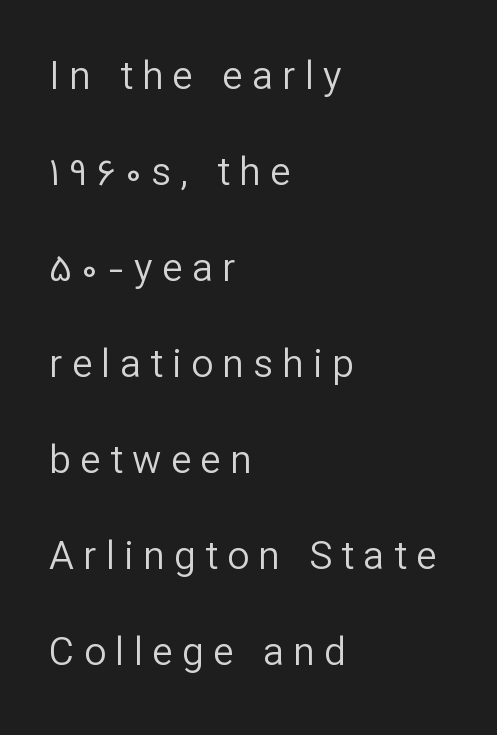
Think of a printed novel: that variable character pitch is what you see here. The text block is weighted toward the left margin, trailing off unevenly rightward. There is plenty of visible air inserted between adjacent glyphs. The type sits square on the baseline with zero lean. The space beneath each line is pristine and unruled. The face looks like a standard text weight, possibly lighter.
